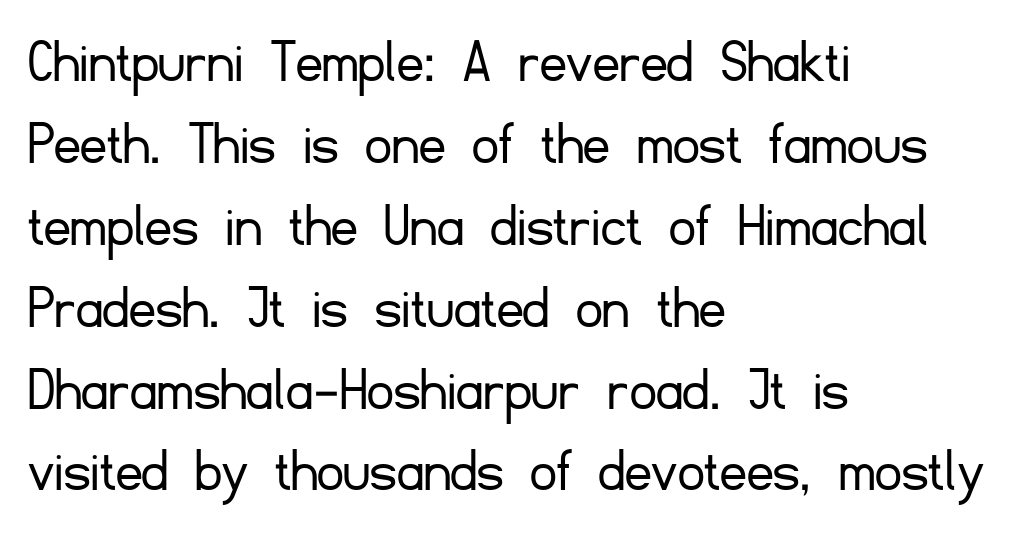
This sample uses a sans-serif face. One glance says typical: line gaps are just what's usual. Typeset ragged right — the left edge is the straight one. Bold? No — there's no thickening of the strokes. A typesetter would call this proportional, since set widths differ per character.
